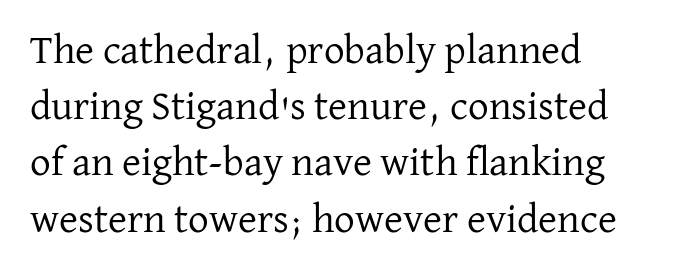
{"serif": "yes", "italic": "no", "bold": "no", "weight": "regular", "width": "normal", "stroke_contrast": "low", "x_height": "medium", "monospaced": "no", "underline": "no", "align": "left", "line_spacing": "normal", "line_spacing_ratio": 1.37, "letter_spacing": "normal", "letter_spacing_em": 0.0, "glyph_px": 41}
